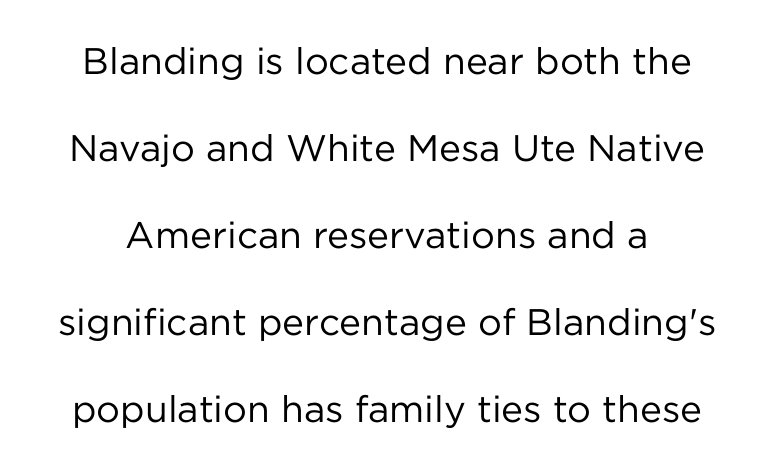
No italicization has been applied; the sample stays upright. Observe the ordinary spacing: letters are neighbours, not strangers. Check the space under the baseline: it is left empty. A sans-serif font was chosen for this passage. The typesetting does not lean heavy: it is not bold. Successive baselines arrive slowly, with a big drop between each.
